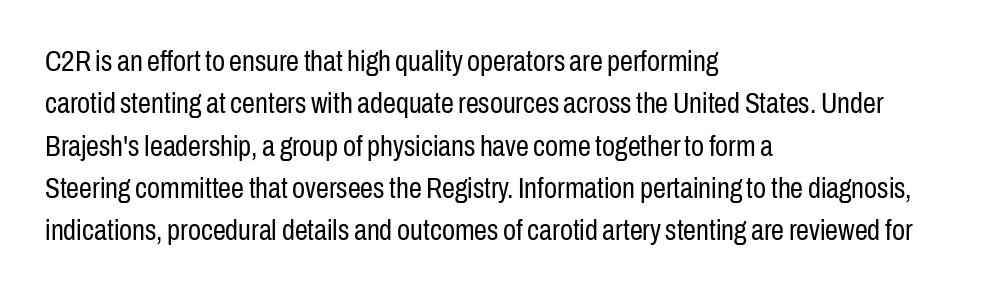
{"serif": "no", "italic": "no", "bold": "no", "weight": "regular", "width": "condensed", "stroke_contrast": "low", "x_height": "medium", "monospaced": "no", "underline": "no", "align": "left", "line_spacing": "normal", "line_spacing_ratio": 1.46, "letter_spacing": "normal", "letter_spacing_em": 0.0, "glyph_px": 29}
